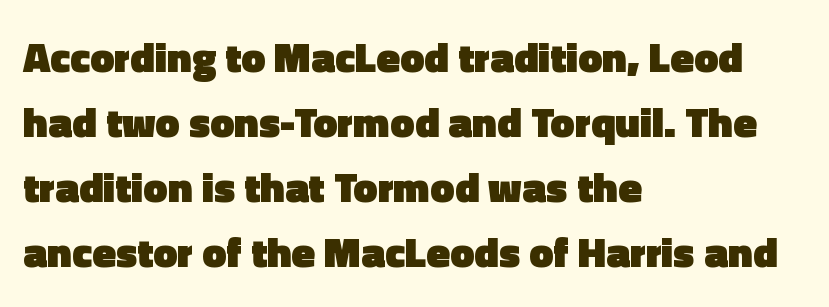
Q: Is the text bold? A: Yes.
Q: Is the text italic (slanted)? A: No, it is upright.
Q: Is the typeface a serif or a sans-serif typeface? A: Sans-serif.
Q: Is the text underlined? A: No.
Q: How is the paragraph aligned? A: Left-aligned.
Q: Is the spacing between letters normal or unusually wide? A: Normal.
Q: Is the spacing between lines tight, normal or loose? A: Normal.
Q: Width (condensed, normal, or wide)? A: Normal.
Q: x-height? A: Medium.
Q: Monospaced? A: No.
